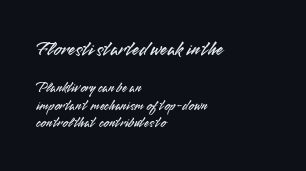
Q: Is the text italic (slanted)? A: Yes.
Q: Is the text underlined? A: No.
Q: How is the paragraph aligned? A: Left-aligned.
Q: Is the spacing between letters normal or unusually wide? A: Normal.
Q: Is the spacing between lines tight, normal or loose? A: Normal.
Q: Which block of text is set in a larger size, the first (top) or the second (bottom)? A: The first (top) one.
